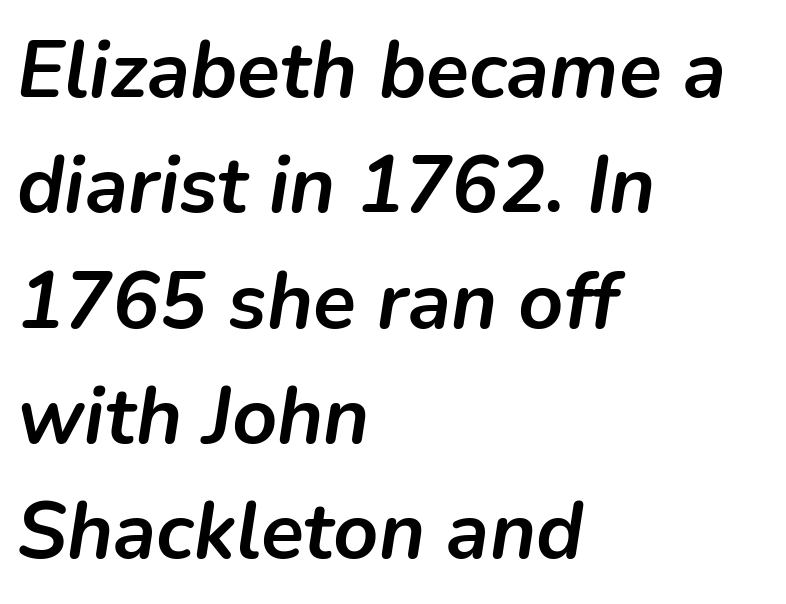
{"italic": "yes", "lean": "right", "slant_degrees": 9, "bold": "yes", "weight": "semibold", "width": "normal", "stroke_contrast": "low", "x_height": "medium", "monospaced": "no", "underline": "no", "align": "left", "line_spacing": "normal", "line_spacing_ratio": 1.46, "letter_spacing": "normal", "letter_spacing_em": 0.0, "glyph_px": 79}
